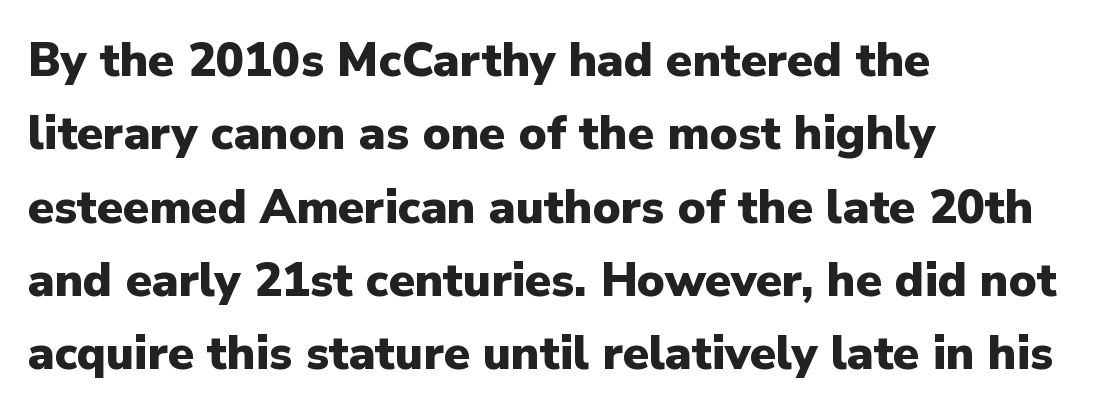
The glyphs in this specimen are sans serif. The glyphs are unaccompanied by any horizontal stroke below them. Is this a fixed-width face? No — the glyphs have proportional, varying widths. No italicization has been applied; the sample stays upright. Each word holds together tightly as a unit, with standard inter-letter gaps. Line spacing here is normal.
